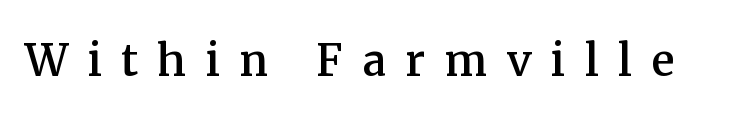
The image shows 58 px serif type, upright; set unusually wide letter spacing (+0.33 em), not underlined; medium stroke contrast and a medium x-height.
